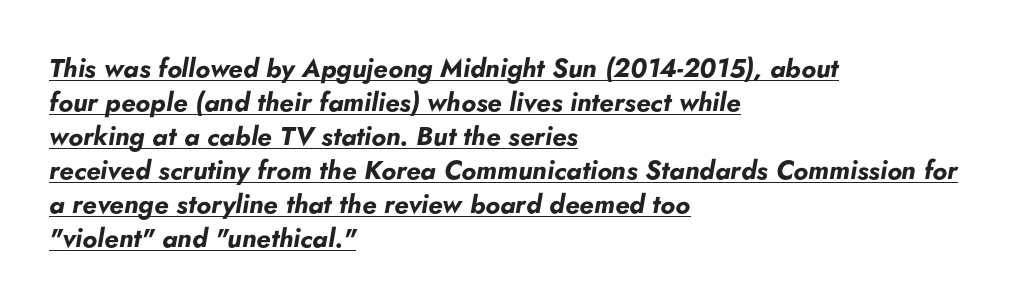
Baseline-to-baseline distance is the conventional proportion of letter height. Bold? Absolutely — the strokes are thick and heavy. This is underlined copy, the kind a proofreader might mark for attention. Between one letter and the next there's only the usual sliver of space. Designer's note — italics engaged. A classic flush-left, rag-right setting is used for this passage.
